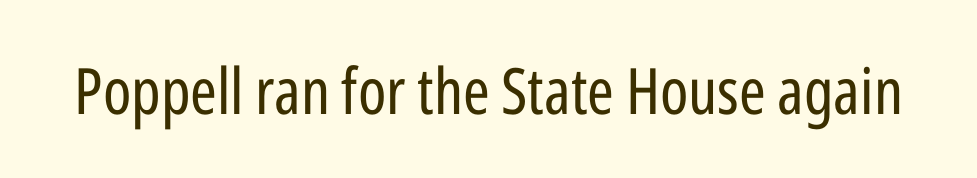
{"serif": "no", "italic": "no", "bold": "no", "weight": "regular", "width": "condensed", "stroke_contrast": "low", "x_height": "medium", "monospaced": "no", "underline": "no", "letter_spacing": "normal", "letter_spacing_em": 0.0, "glyph_px": 64}
